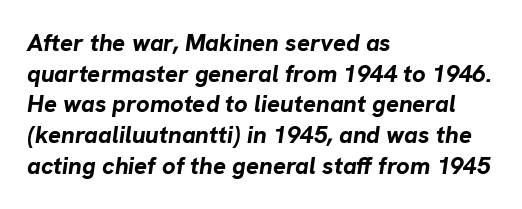
{"italic": "yes", "lean": "right", "slant_degrees": 8, "bold": "yes", "underline": "no", "align": "left", "line_spacing": "normal", "line_spacing_ratio": 1.28, "letter_spacing": "normal", "letter_spacing_em": 0.0, "glyph_px": 24}
